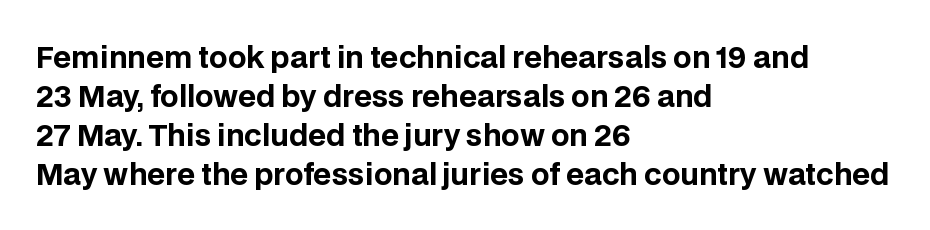
The image shows 29 px bold sans-serif type, upright; set left-aligned, normal line spacing (1.34x), normal letter spacing, not underlined; low stroke contrast and a large x-height.
